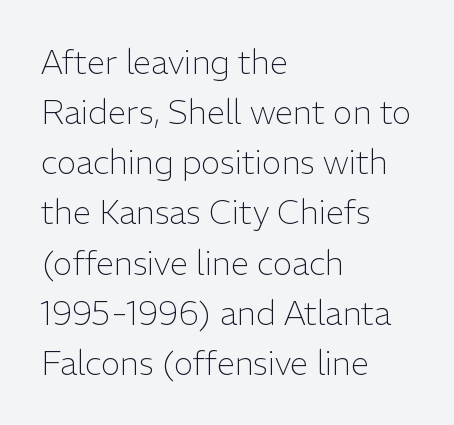
Underlining? Definitely not there. Spacing verdict: proportional, widths tailored to each character. Posture: vertical. Does the type have serifs? No, each stem ends abruptly.
